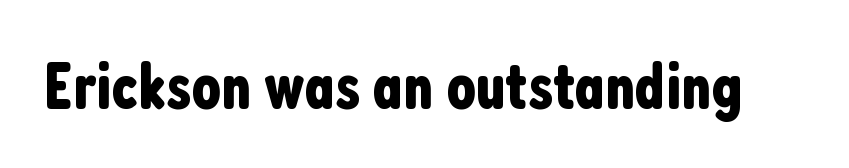
Q: Is the text italic (slanted)? A: No, it is upright.
Q: Is the typeface a serif or a sans-serif typeface? A: Sans-serif.
Q: Is the text underlined? A: No.
Q: Is the spacing between letters normal or unusually wide? A: Normal.
Q: Width (condensed, normal, or wide)? A: Condensed.
Q: Stroke contrast? A: Low.
Q: x-height? A: Medium.
Q: Monospaced? A: No.
